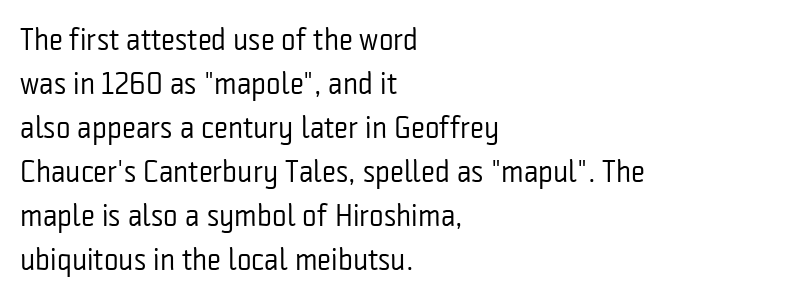
The image shows 31 px regular-weight, condensed sans-serif type, upright; set left-aligned, normal line spacing (1.42x), normal letter spacing, not underlined; low stroke contrast and a medium x-height.
